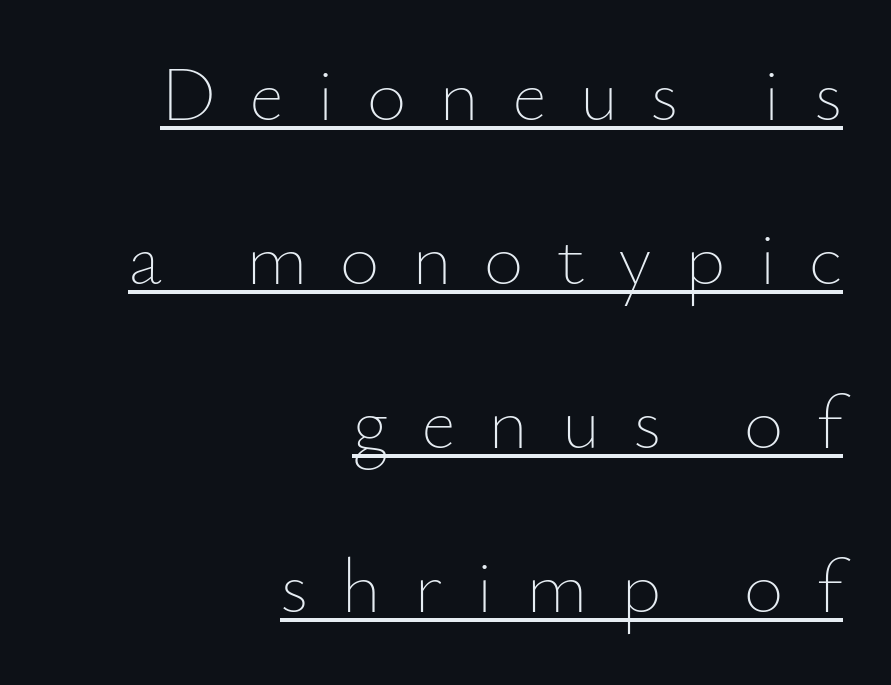
{"italic": "no", "bold": "no", "weight": "thin", "width": "normal", "stroke_contrast": "low", "x_height": "small", "monospaced": "no", "underline": "yes", "align": "right", "line_spacing": "loose", "line_spacing_ratio": 2.13, "letter_spacing": "wide", "letter_spacing_em": 0.42, "glyph_px": 77}
